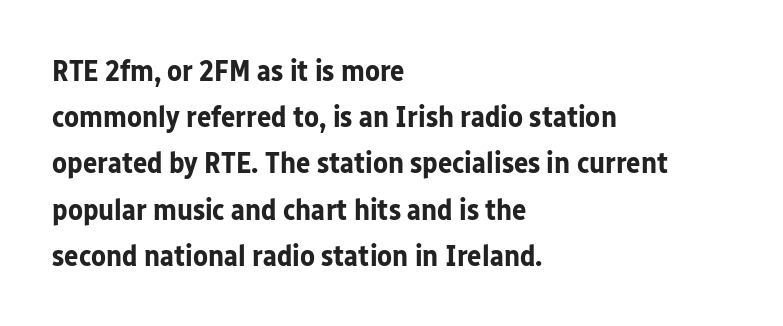
The image shows 30 px bold sans-serif type, upright; set left-aligned, normal line spacing (1.54x), normal letter spacing, not underlined; low stroke contrast and a medium x-height.
